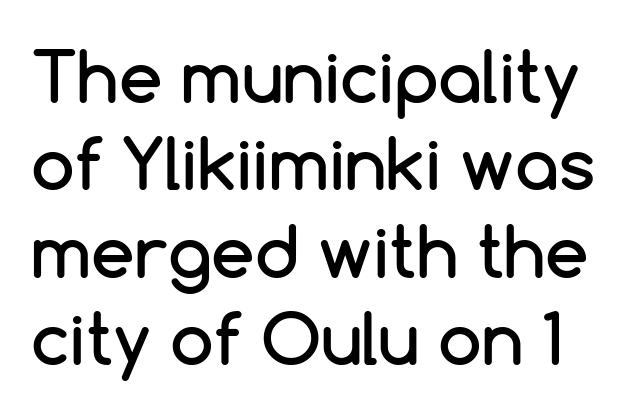
The letters advance in unequal steps, a hallmark of proportional type. Every character sits straight up, as roman type does. Serifs: no, the terminals of the letterforms are clean. The vertical gap from one line to the next is medium. Lines of text with bare space underneath.
